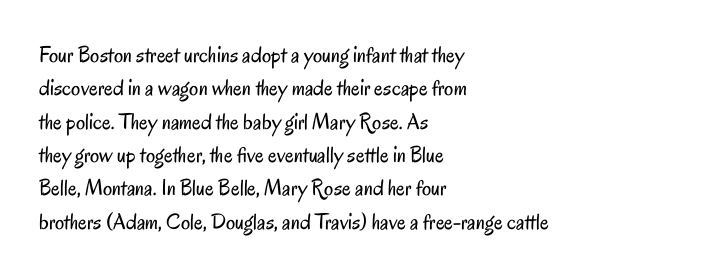
Q: Is the text bold? A: No.
Q: Is the text italic (slanted)? A: No, it is upright.
Q: Is the text underlined? A: No.
Q: How is the paragraph aligned? A: Left-aligned.
Q: Is the spacing between letters normal or unusually wide? A: Normal.
Q: Is the spacing between lines tight, normal or loose? A: Normal.
